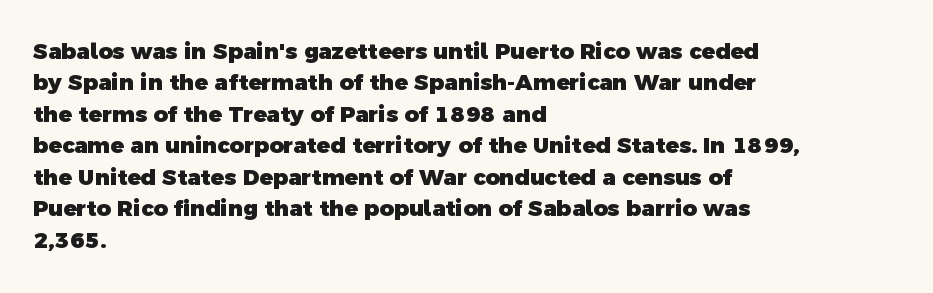
Students, this is bold: see how much ink each stroke carries. A typesetter would call this leading conventional body-copy spacing. A classic flush-left, rag-right setting is used for this passage. Does extra space separate the letters? No, they use regular spacing.
